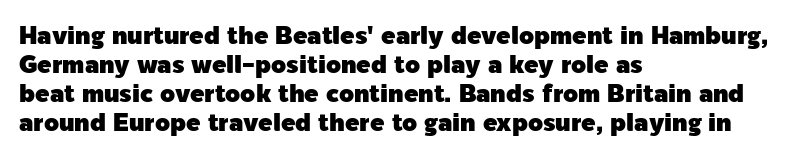
{"italic": "no", "underline": "no", "align": "left", "line_spacing_ratio": 1.21, "letter_spacing": "normal", "letter_spacing_em": 0.0, "glyph_px": 24}
